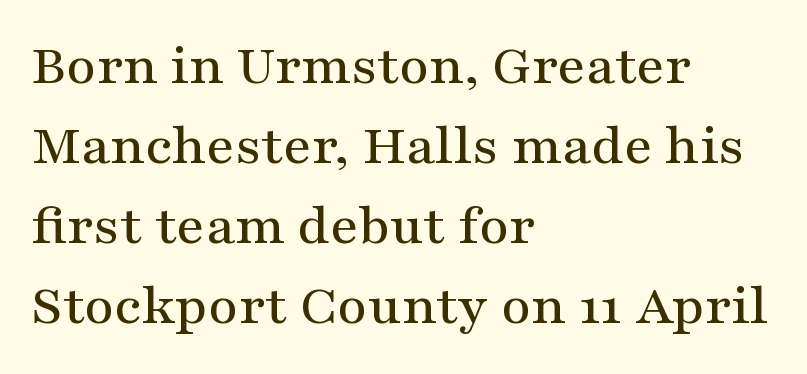
Q: Is the text italic (slanted)? A: No, it is upright.
Q: Is the typeface a serif or a sans-serif typeface? A: Serif.
Q: Is the text underlined? A: No.
Q: How is the paragraph aligned? A: Left-aligned.
Q: Is the spacing between letters normal or unusually wide? A: Normal.
Q: Is the spacing between lines tight, normal or loose? A: Normal.
Q: Width (condensed, normal, or wide)? A: Wide.
Q: Stroke contrast? A: Medium.
Q: x-height? A: Medium.
Q: Monospaced? A: No.
